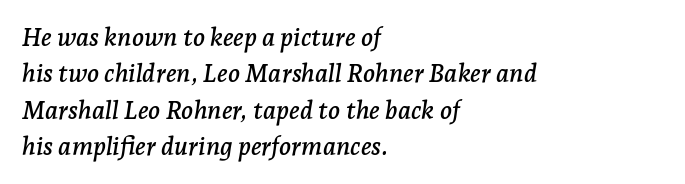
The image shows 25 px text type, italic (leaning right); set left-aligned, normal line spacing (1.46x), normal letter spacing, not underlined.
